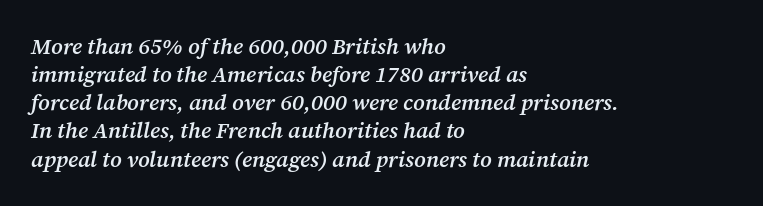
No word sits above an underline. Slightly chunky letters — semibold, I'd say, not full bold. Is the letter spacing exaggerated? No — it looks like the ordinary default. Line spacing here is normal. Is the block centered? No — it sits flush against the left margin.
